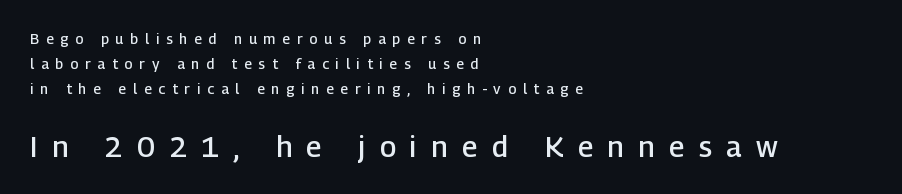
Q: Is the text bold? A: Semi-bold.
Q: Is the text italic (slanted)? A: No, it is upright.
Q: Is the typeface a serif or a sans-serif typeface? A: Sans-serif.
Q: Is the text underlined? A: No.
Q: How is the paragraph aligned? A: Left-aligned.
Q: Is the spacing between letters normal or unusually wide? A: Unusually wide.
Q: Which block of text is set in a larger size, the first (top) or the second (bottom)? A: The second (bottom) one.
Q: Width (condensed, normal, or wide)? A: Normal.
Q: Stroke contrast? A: Low.
Q: x-height? A: Medium.
Q: Monospaced? A: No.
